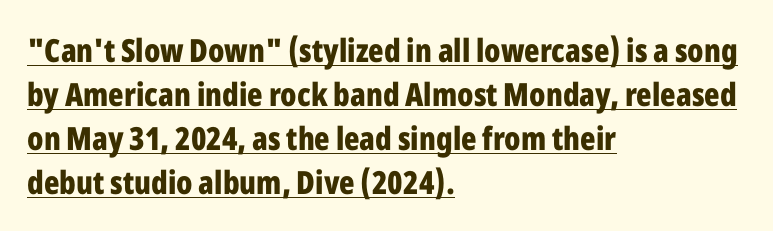
Q: Is the text bold? A: Yes.
Q: Is the text italic (slanted)? A: No, it is upright.
Q: Is the typeface a serif or a sans-serif typeface? A: Sans-serif.
Q: Is the text underlined? A: Yes.
Q: How is the paragraph aligned? A: Left-aligned.
Q: Is the spacing between letters normal or unusually wide? A: Normal.
Q: Is the spacing between lines tight, normal or loose? A: Normal.
Q: Width (condensed, normal, or wide)? A: Condensed.
Q: Stroke contrast? A: Low.
Q: x-height? A: Medium.
Q: Monospaced? A: No.
